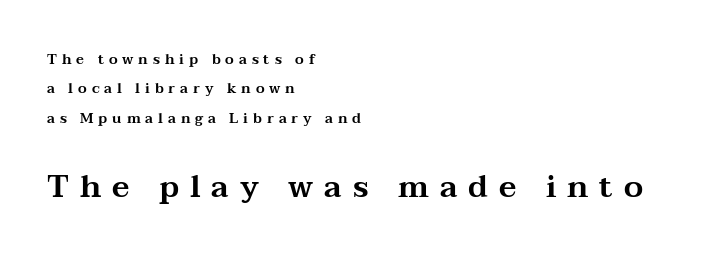
{"serif": "yes", "italic": "no", "width": "wide", "stroke_contrast": "medium", "x_height": "medium", "monospaced": "no", "underline": "no", "align": "left", "line_spacing": "loose", "line_spacing_ratio": 2.09, "letter_spacing": "wide", "letter_spacing_em": 0.35, "larger_block": "second", "size_ratio": 2.21, "glyph_px": 31}
